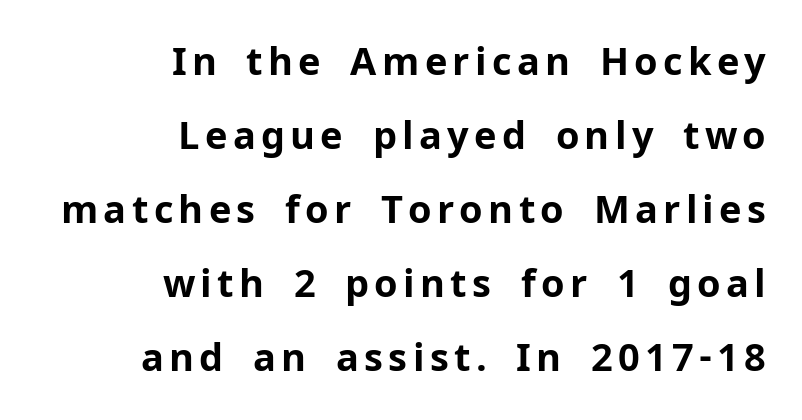
Q: Is the text bold? A: Yes.
Q: Is the text italic (slanted)? A: No, it is upright.
Q: Is the typeface a serif or a sans-serif typeface? A: Sans-serif.
Q: Is the text underlined? A: No.
Q: How is the paragraph aligned? A: Right-aligned.
Q: Is the spacing between lines tight, normal or loose? A: Loose.
Q: Width (condensed, normal, or wide)? A: Normal.
Q: Stroke contrast? A: Low.
Q: x-height? A: Medium.
Q: Monospaced? A: No.
